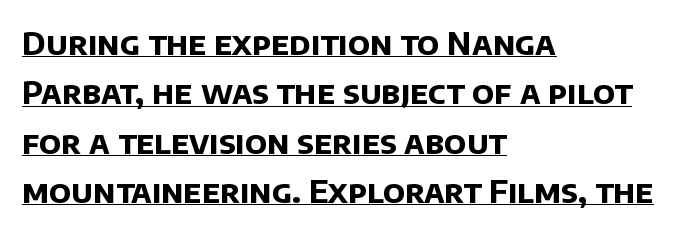
The letters carry no serifs — their stems end cleanly without finishing strokes. Default kerning and tracking; the words read as compact shapes. Leading: standard. Here the designer chose a conventional face with non-uniform glyph widths. Typesetter's note: full bold, strokes at maximum text heaviness. The paragraph shown leans on its left margin.
